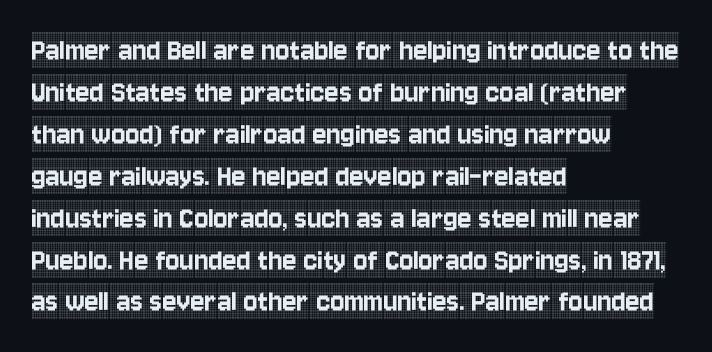
{"serif": "yes", "italic": "no", "width": "condensed", "x_height": "large", "monospaced": "no", "underline": "no", "align": "left", "line_spacing": "normal", "line_spacing_ratio": 1.27, "letter_spacing": "normal", "letter_spacing_em": 0.0, "glyph_px": 33}
